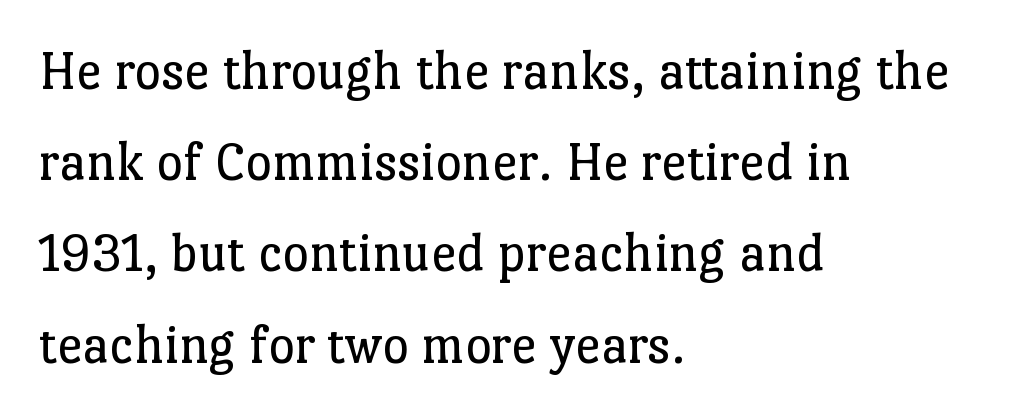
{"serif": "yes", "italic": "no", "bold": "no", "weight": "regular", "width": "normal", "stroke_contrast": "low", "x_height": "medium", "monospaced": "no", "underline": "no", "align": "left", "line_spacing": "normal", "line_spacing_ratio": 1.6, "letter_spacing": "normal", "letter_spacing_em": 0.0, "glyph_px": 57}
